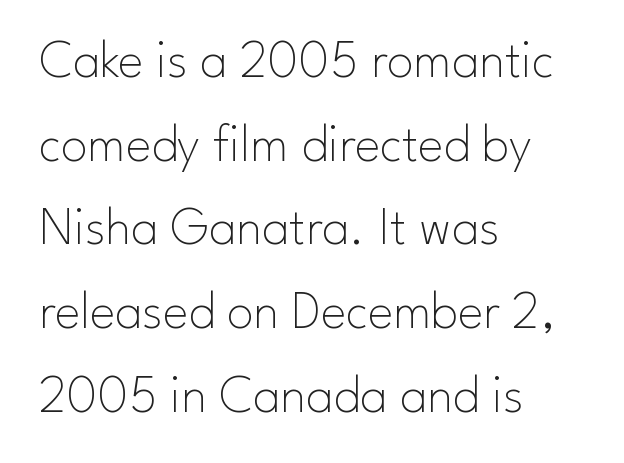
Lines of text with bare space underneath. The face used here is proportionally spaced, like ordinary book or web type. The passage shown is not bold in any degree. Short note: letters normally spaced. Vertical spacing — default. Classification — sans serif.
